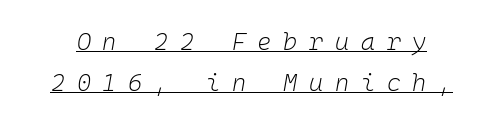
Q: Is the text bold? A: No.
Q: Is the text italic (slanted)? A: Yes, it leans right by about 10 degrees.
Q: Is the text underlined? A: Yes.
Q: Is the spacing between letters normal or unusually wide? A: Unusually wide.
Q: Is the spacing between lines tight, normal or loose? A: Normal.
